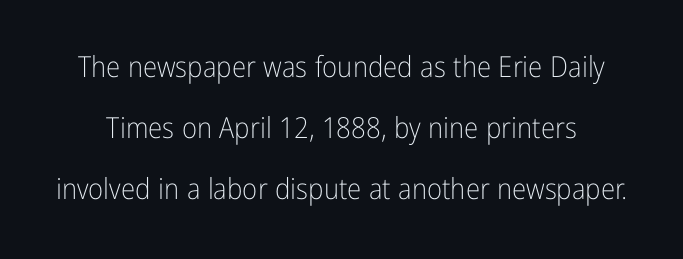
Q: Is the text bold? A: No.
Q: Is the text italic (slanted)? A: No, it is upright.
Q: Is the typeface a serif or a sans-serif typeface? A: Sans-serif.
Q: Is the text underlined? A: No.
Q: Is the spacing between letters normal or unusually wide? A: Normal.
Q: Is the spacing between lines tight, normal or loose? A: Loose.
Q: Width (condensed, normal, or wide)? A: Condensed.
Q: Stroke contrast? A: Low.
Q: x-height? A: Medium.
Q: Monospaced? A: No.
